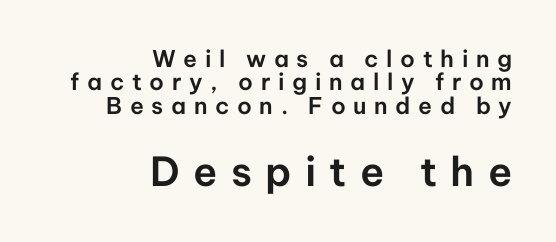
Larger block? The one below; the one above is distinctly smaller. The specimen reads as upright at a glance. Students, observe: this is what under-led, compact text looks like. You can tell from the bare stems that sans-serif type was used.
